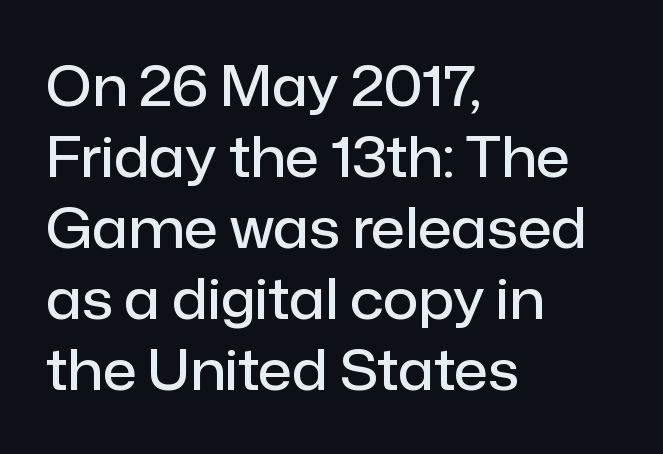
Q: Is the text bold? A: Semi-bold.
Q: Is the text italic (slanted)? A: No, it is upright.
Q: Is the typeface a serif or a sans-serif typeface? A: Sans-serif.
Q: Is the text underlined? A: No.
Q: How is the paragraph aligned? A: Left-aligned.
Q: Is the spacing between letters normal or unusually wide? A: Normal.
Q: Is the spacing between lines tight, normal or loose? A: Normal.
Q: Width (condensed, normal, or wide)? A: Normal.
Q: Stroke contrast? A: Low.
Q: x-height? A: Medium.
Q: Monospaced? A: No.
